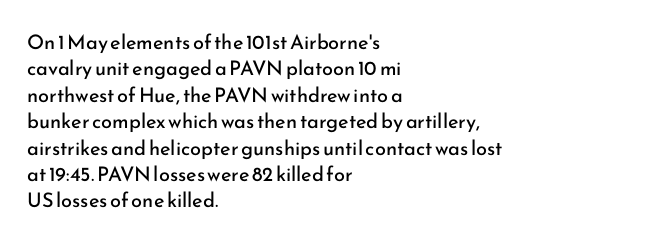
{"italic": "no", "bold": "no", "underline": "no", "align": "left", "line_spacing": "normal", "line_spacing_ratio": 1.32, "letter_spacing": "normal", "letter_spacing_em": 0.0, "glyph_px": 20}
